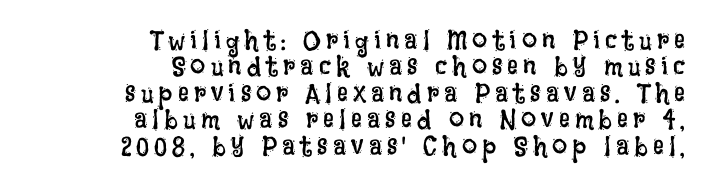
{"italic": "no", "bold": "no", "underline": "no", "align": "right", "line_spacing": "tight", "line_spacing_ratio": 0.98, "glyph_px": 27}
